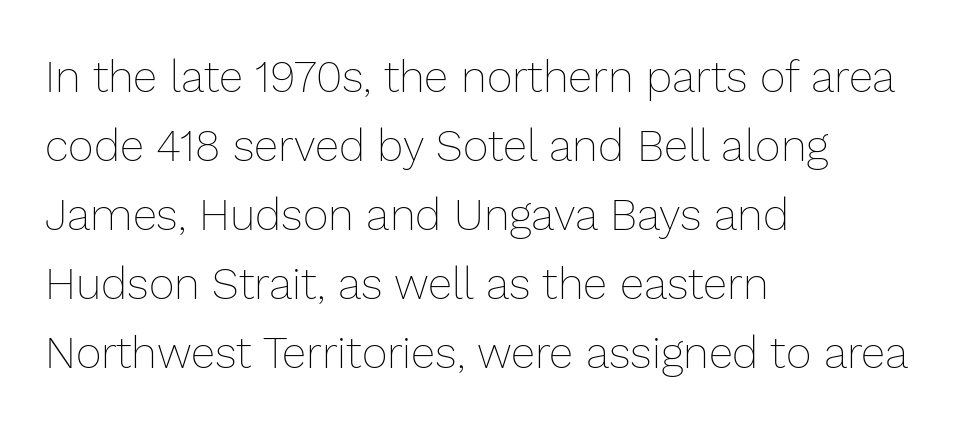
Q: Is the text bold? A: No.
Q: Is the text italic (slanted)? A: No, it is upright.
Q: Is the text underlined? A: No.
Q: How is the paragraph aligned? A: Left-aligned.
Q: Is the spacing between letters normal or unusually wide? A: Normal.
Q: Is the spacing between lines tight, normal or loose? A: Normal.
Q: Width (condensed, normal, or wide)? A: Normal.
Q: Stroke contrast? A: Low.
Q: x-height? A: Medium.
Q: Monospaced? A: No.
